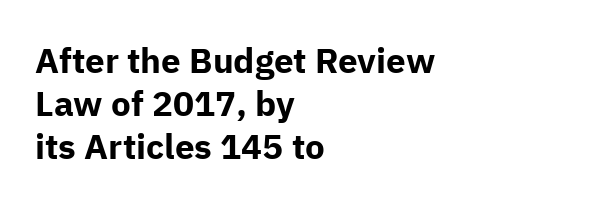
Q: Is the text bold? A: Yes.
Q: Is the text italic (slanted)? A: No, it is upright.
Q: Is the typeface a serif or a sans-serif typeface? A: Sans-serif.
Q: Is the text underlined? A: No.
Q: How is the paragraph aligned? A: Left-aligned.
Q: Is the spacing between letters normal or unusually wide? A: Normal.
Q: Width (condensed, normal, or wide)? A: Normal.
Q: Stroke contrast? A: Low.
Q: x-height? A: Medium.
Q: Monospaced? A: No.
